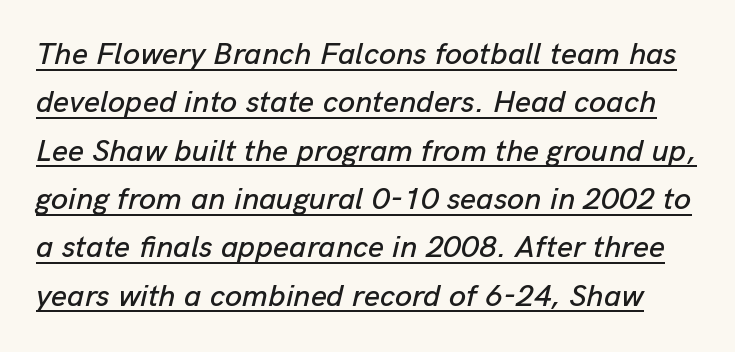
The image shows 31 px text type, italic (leaning right); set normal line spacing (1.56x), normal letter spacing, underlined; low stroke contrast and a medium x-height.
